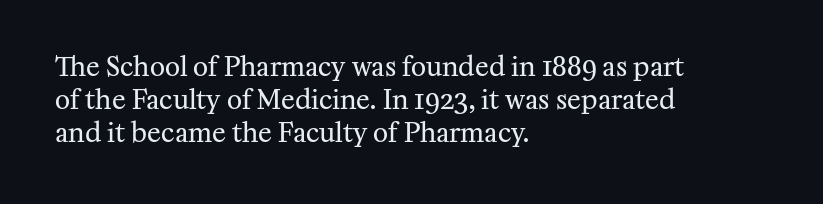
The image shows 26 px text type, upright; set left-aligned, normal line spacing (1.27x), normal letter spacing, not underlined.
